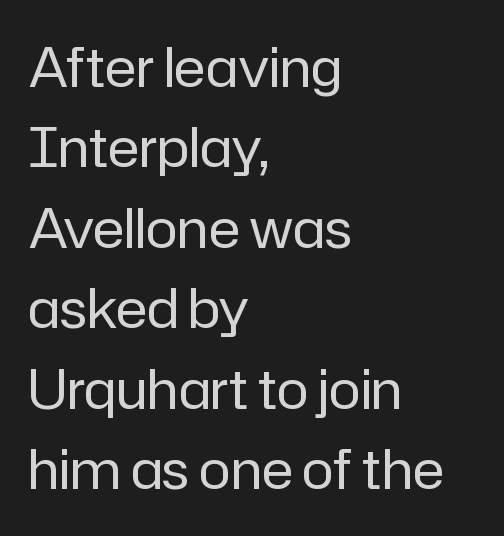
Q: Is the text bold? A: No.
Q: Is the text italic (slanted)? A: No, it is upright.
Q: Is the typeface a serif or a sans-serif typeface? A: Sans-serif.
Q: Is the text underlined? A: No.
Q: How is the paragraph aligned? A: Left-aligned.
Q: Is the spacing between letters normal or unusually wide? A: Normal.
Q: Is the spacing between lines tight, normal or loose? A: Normal.
Q: Width (condensed, normal, or wide)? A: Normal.
Q: Stroke contrast? A: Low.
Q: x-height? A: Medium.
Q: Monospaced? A: No.
